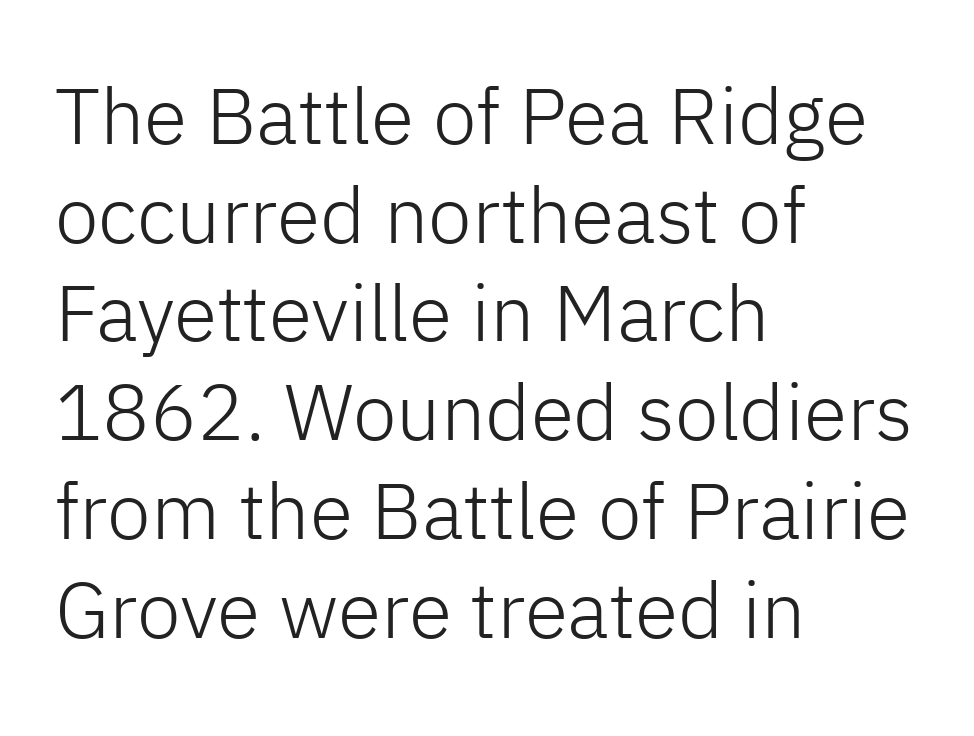
Do the characters align in a grid? No, the font is proportional. The rendering anchors every line to the left-hand side. Is the stroke heavy? The answer is a plain regular-or-lighter. This sample uses a sans-serif face. A bare baseline throughout the passage. Do the letters lean? They stand straight.
